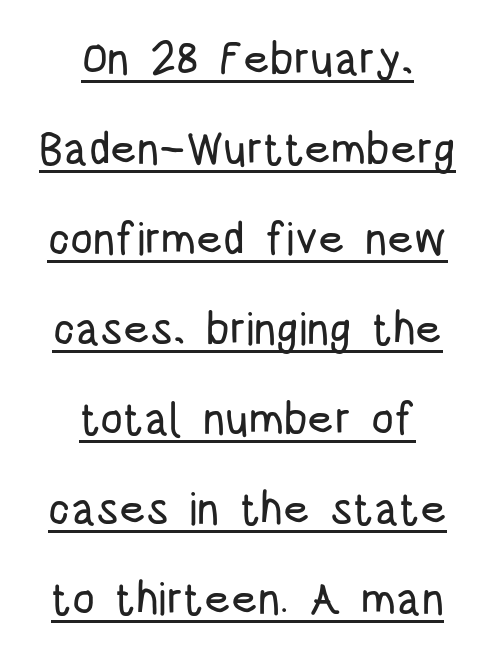
Notice how the passage keeps no hard edge, just a central spine. Typographically, this falls in the sans-serif category. The face used here is rendered with its standard letterfit. Glance below the letters and you will spot a drawn line. A typesetter would call this proportional, since set widths differ per character. Every character sits straight up, as roman type does.
